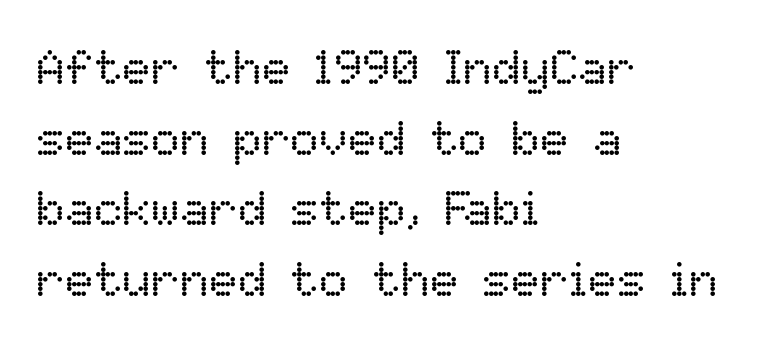
Q: Is the text bold? A: No.
Q: Is the text italic (slanted)? A: No, it is upright.
Q: Is the text underlined? A: No.
Q: How is the paragraph aligned? A: Left-aligned.
Q: Is the spacing between letters normal or unusually wide? A: Normal.
Q: Is the spacing between lines tight, normal or loose? A: Normal.
Q: Width (condensed, normal, or wide)? A: Normal.
Q: Stroke contrast? A: Low.
Q: x-height? A: Medium.
Q: Monospaced? A: No.
